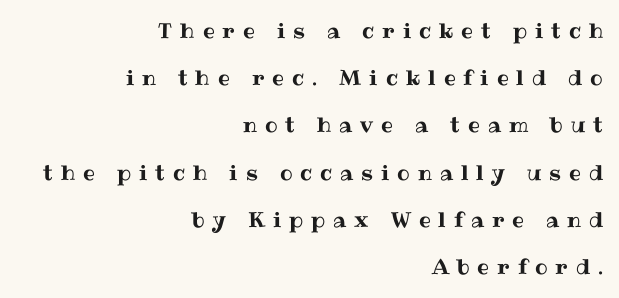
{"italic": "no", "underline": "no", "align": "right", "line_spacing": "loose", "line_spacing_ratio": 2.25, "letter_spacing": "wide", "letter_spacing_em": 0.38, "glyph_px": 21}
